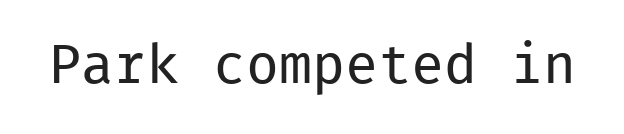
{"serif": "no", "italic": "no", "bold": "no", "weight": "regular", "width": "normal", "stroke_contrast": "low", "x_height": "medium", "monospaced": "yes", "underline": "no", "letter_spacing": "normal", "letter_spacing_em": 0.0, "glyph_px": 55}
